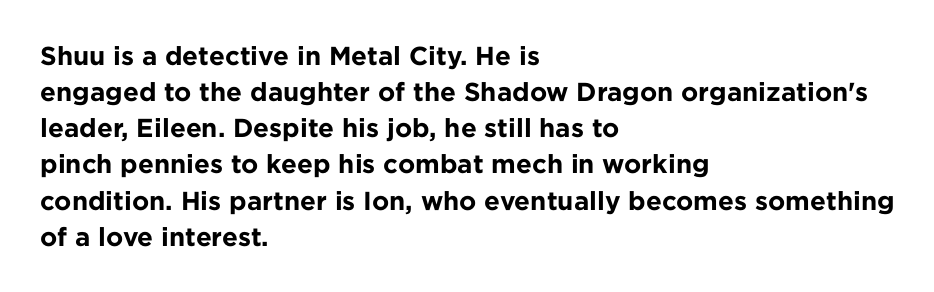
The image shows 26 px bold type, upright; set left-aligned, normal line spacing (1.39x), normal letter spacing, not underlined.
